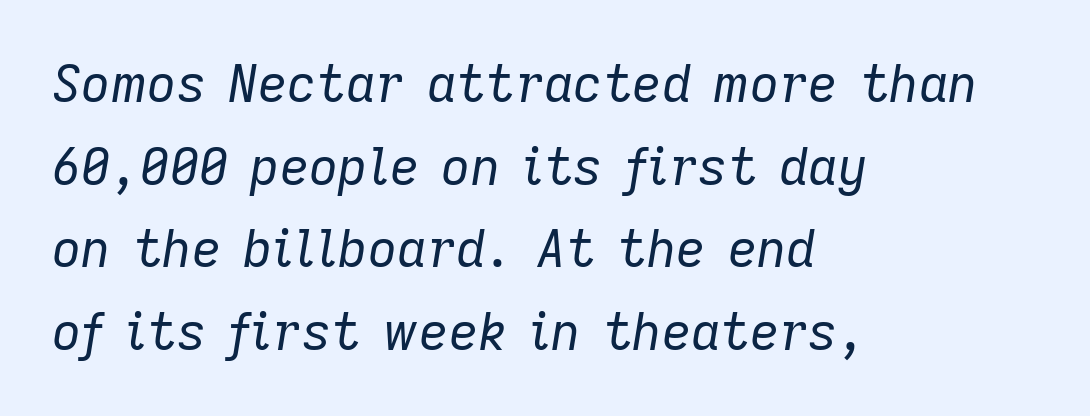
{"italic": "yes", "lean": "right", "slant_degrees": 9, "bold": "no", "weight": "regular", "width": "normal", "stroke_contrast": "low", "x_height": "medium", "monospaced": "no", "underline": "no", "align": "left", "line_spacing": "normal", "line_spacing_ratio": 1.62, "letter_spacing": "normal", "letter_spacing_em": 0.0, "glyph_px": 51}
